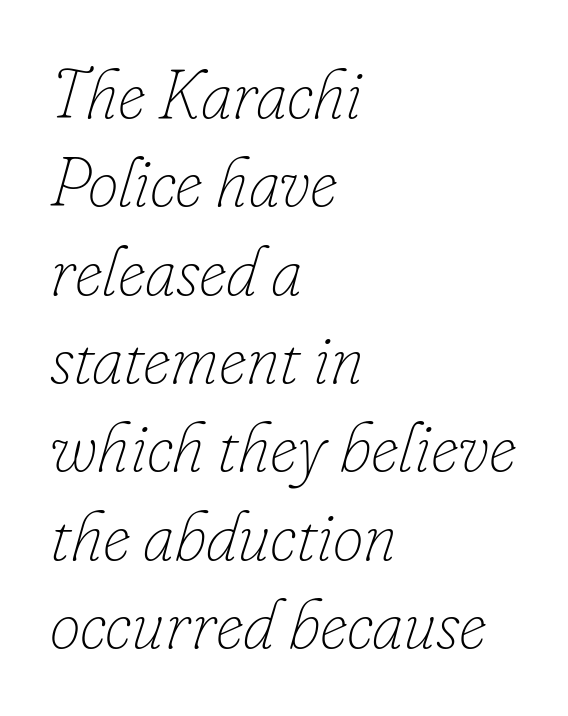
The image shows 69 px thin type, italic (leaning right); set left-aligned, normal line spacing (1.28x), normal letter spacing, not underlined; low stroke contrast and a small x-height.
